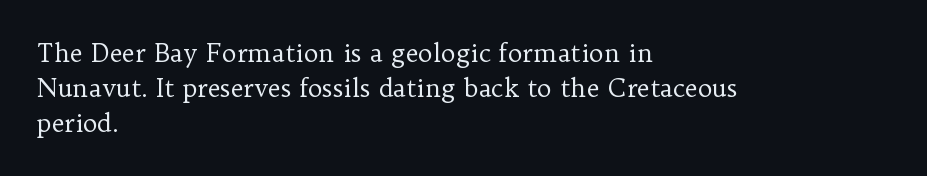
Nobody drew a line under any word here. The passage is arranged the way most books set body copy — flush left. Is the stroke heavy? The answer is a plain regular-or-lighter. Nobody touched the tracking dial on this one. A roman cut, with each character standing at attention. The space between consecutive lines is moderate.
